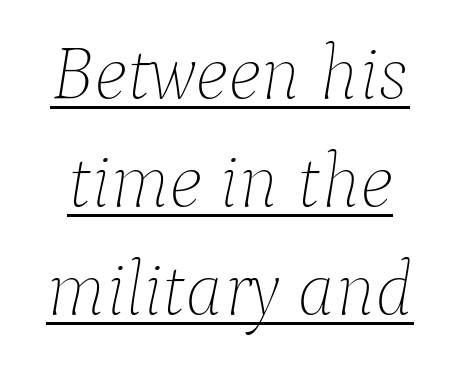
Weight class: somewhere from thin through regular. The letters sit at their default tracking, neither squeezed nor spread. The space between consecutive lines is moderate. This is oblique type, the kind used for emphasis or titles. Do the characters align in a grid? No, the font is proportional. In designer terms, the underline attribute is active on this setting.
